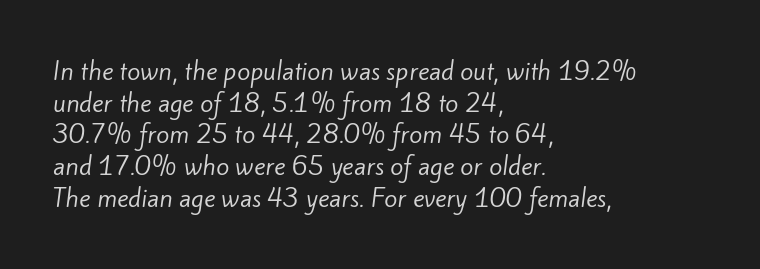
Letter spacing: default. Does the leading feel generous? No, just average. The gap between lines stays unmarked. The compositor pushed each line to the left boundary.
